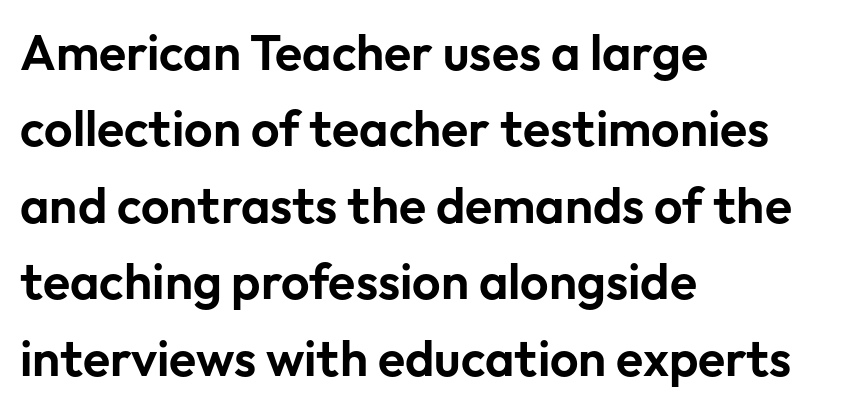
{"serif": "no", "italic": "no", "width": "normal", "stroke_contrast": "low", "x_height": "medium", "monospaced": "no", "underline": "no", "align": "left", "line_spacing": "normal", "line_spacing_ratio": 1.53, "letter_spacing": "normal", "letter_spacing_em": 0.0, "glyph_px": 50}
